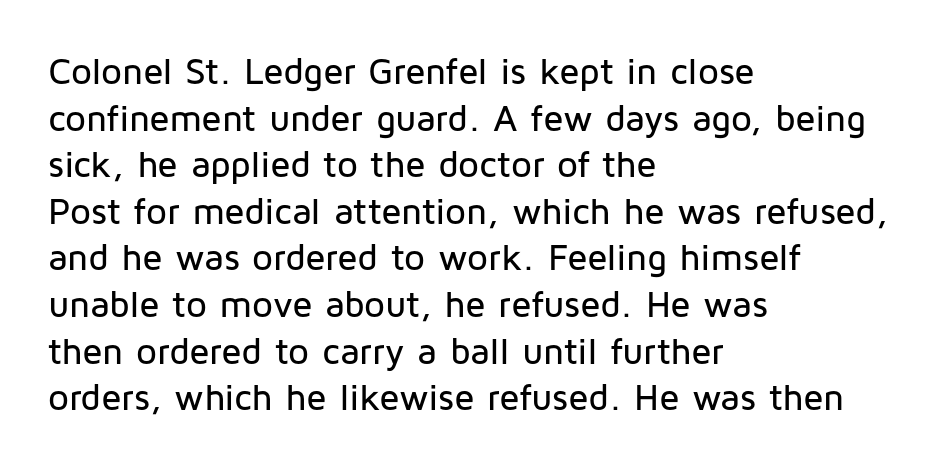
The image shows 37 px sans-serif type, upright; set left-aligned, normal line spacing (1.26x), normal letter spacing, not underlined; low stroke contrast and a medium x-height.
